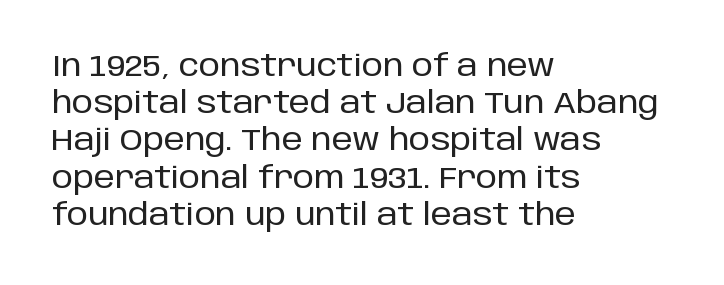
The words here are not underlined. Notice how the passage keeps a crisp vertical edge on the left only. Looks like regular typesetting: each glyph gets only the width it needs. The tracking reads as untouched default to a designer's eye. A typesetter would label this face a sans. Italic? Not at all — the glyphs are vertical.
